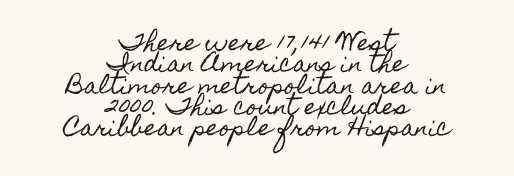
Q: Is the text italic (slanted)? A: Yes.
Q: Is the text underlined? A: No.
Q: How is the paragraph aligned? A: Centered.
Q: Is the spacing between letters normal or unusually wide? A: Normal.
Q: Is the spacing between lines tight, normal or loose? A: Tight.
